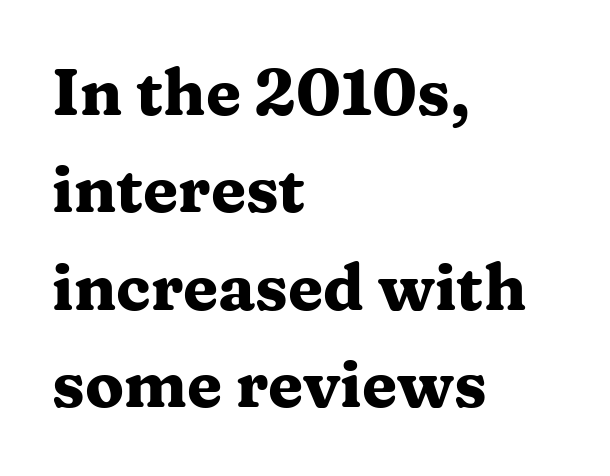
Q: Is the text bold? A: Yes.
Q: Is the text italic (slanted)? A: No, it is upright.
Q: Is the typeface a serif or a sans-serif typeface? A: Serif.
Q: Is the text underlined? A: No.
Q: How is the paragraph aligned? A: Left-aligned.
Q: Is the spacing between letters normal or unusually wide? A: Normal.
Q: Is the spacing between lines tight, normal or loose? A: Normal.
Q: Width (condensed, normal, or wide)? A: Wide.
Q: Stroke contrast? A: Medium.
Q: x-height? A: Medium.
Q: Monospaced? A: No.
